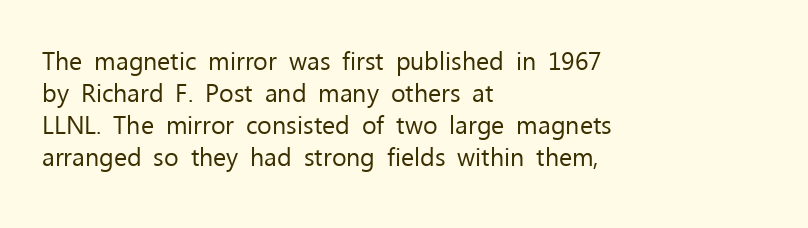
Glance below the letters and you will spot only blank space. The weight tops out at a normal text grade. Teacher's note: observe the even left margin — that is flush-left alignment. Interline gaps are of average width in this sample. In terms of posture, this sample is upright.
